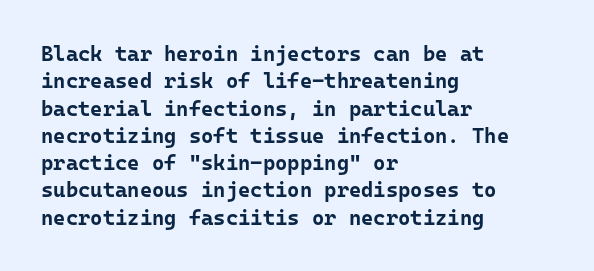
The rendering anchors every line to the left-hand side. This is the regular roman posture of the typeface. A normal amount of white space separates one row of letters from the next. The face used here is rendered with its standard letterfit. A clean baseline with only descenders dipping below it. The sample has been set heavy, in full bold.
